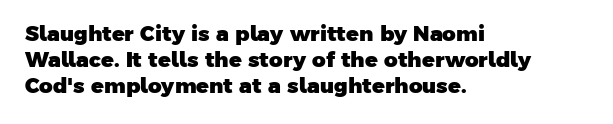
In CSS terms this would be text-align: left. Here the glyphs are tracked normally, forming tight word shapes. The zone under the glyphs is completely vacant. How would I describe the line gaps? Plain and ordinary. On the weight axis this lands at bold, roughly 700.
